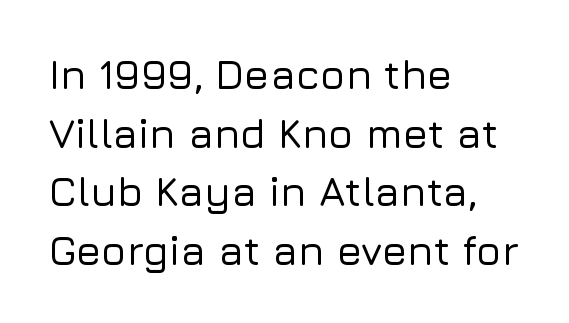
Q: Is the text italic (slanted)? A: No, it is upright.
Q: Is the typeface a serif or a sans-serif typeface? A: Sans-serif.
Q: Is the text underlined? A: No.
Q: How is the paragraph aligned? A: Left-aligned.
Q: Is the spacing between letters normal or unusually wide? A: Normal.
Q: Is the spacing between lines tight, normal or loose? A: Normal.
Q: Width (condensed, normal, or wide)? A: Normal.
Q: Stroke contrast? A: Low.
Q: x-height? A: Medium.
Q: Monospaced? A: No.
